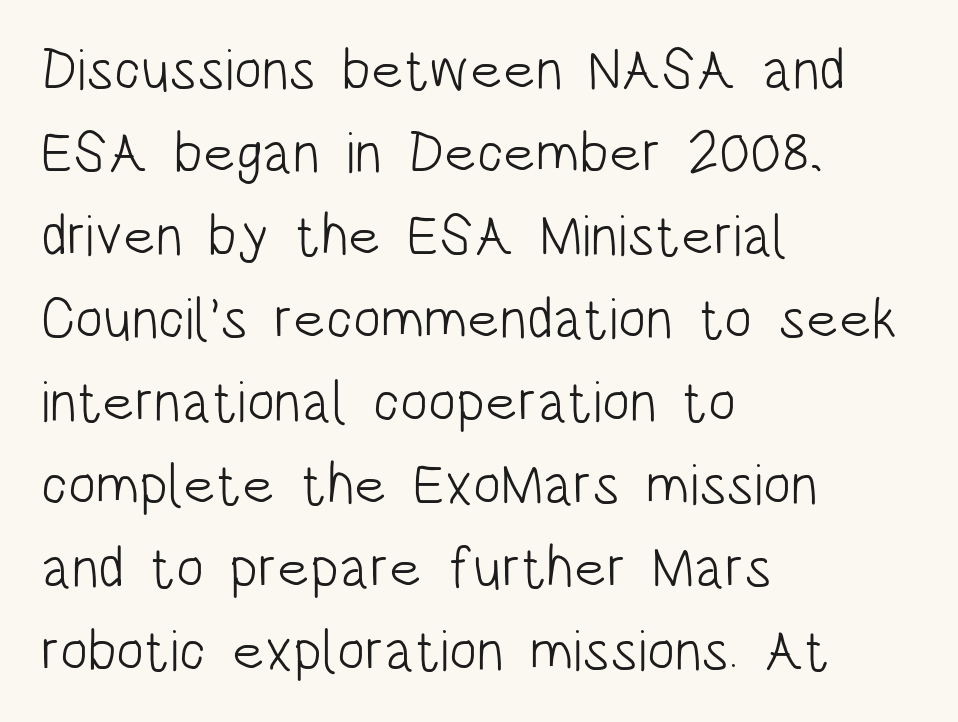
{"serif": "no", "italic": "no", "bold": "no", "weight": "light", "width": "condensed", "stroke_contrast": "low", "x_height": "large", "monospaced": "no", "underline": "no", "align": "left", "line_spacing": "normal", "line_spacing_ratio": 1.43, "letter_spacing": "normal", "letter_spacing_em": 0.0, "glyph_px": 58}
